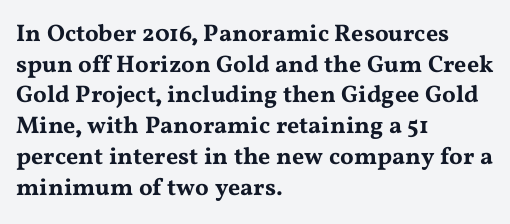
These lines stack with their left ends in a neat column. This sample uses plain, unmodified letter spacing. Rows of type keep a routine distance in the vertical direction. The glyphs are unaccompanied by any horizontal stroke below them. Vertical strokes here are truly vertical.
